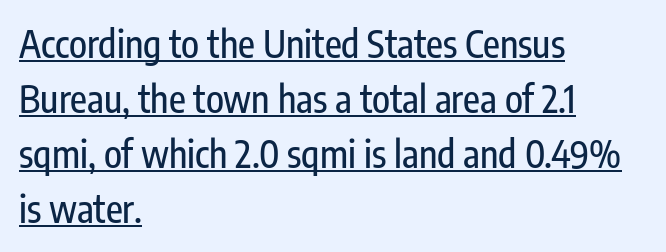
The image shows 37 px condensed sans-serif type, upright; set left-aligned, normal line spacing (1.49x), normal letter spacing, underlined; low stroke contrast and a medium x-height.
